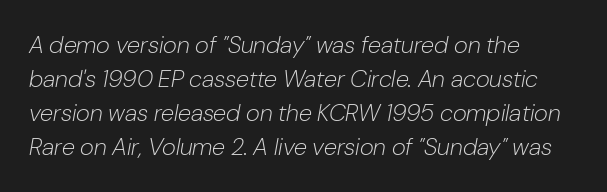
{"italic": "yes", "lean": "right", "slant_degrees": 10, "bold": "no", "underline": "no", "align": "left", "line_spacing": "normal", "line_spacing_ratio": 1.41, "letter_spacing": "normal", "letter_spacing_em": 0.0, "glyph_px": 24}
